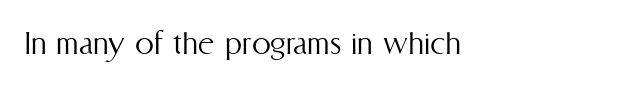
Q: Is the text bold? A: No.
Q: Is the text italic (slanted)? A: No, it is upright.
Q: Is the text underlined? A: No.
Q: Is the spacing between letters normal or unusually wide? A: Normal.
Q: Width (condensed, normal, or wide)? A: Condensed.
Q: Stroke contrast? A: Medium.
Q: x-height? A: Medium.
Q: Monospaced? A: No.
